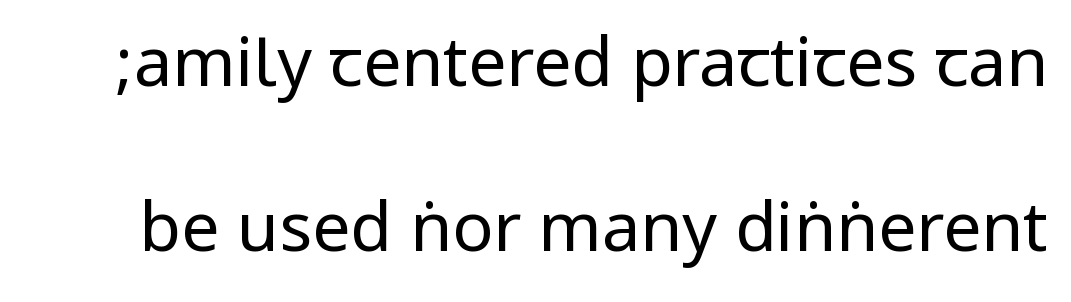
The image shows 68 px regular-weight, condensed sans-serif type, upright; set loose line spacing (2.42x), normal letter spacing, not underlined; low stroke contrast.
